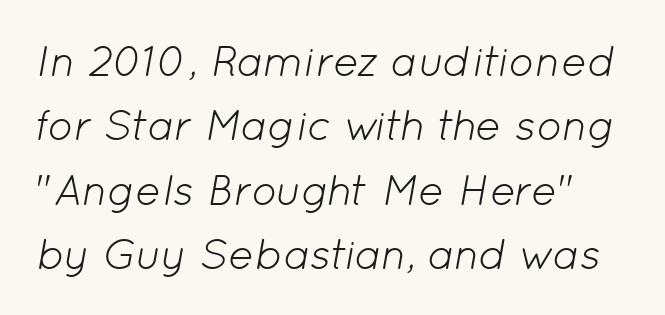
Each word holds together tightly as a unit, with standard inter-letter gaps. Is the type heavy? It reads as light-to-regular instead. Honestly, there is no underline to notice here at all. Interline gaps are of average width in this sample.
